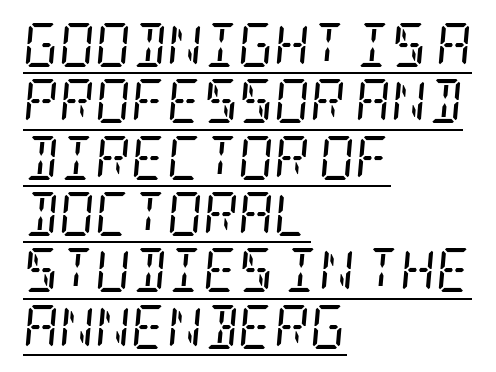
{"serif": "yes", "italic": "yes", "lean": "right", "slant_degrees": 5, "bold": "no", "weight": "regular", "width": "condensed", "stroke_contrast": "low", "x_height": "large", "underline": "yes", "align": "left", "line_spacing": "normal", "line_spacing_ratio": 1.28, "letter_spacing": "normal", "letter_spacing_em": 0.0, "glyph_px": 44}
